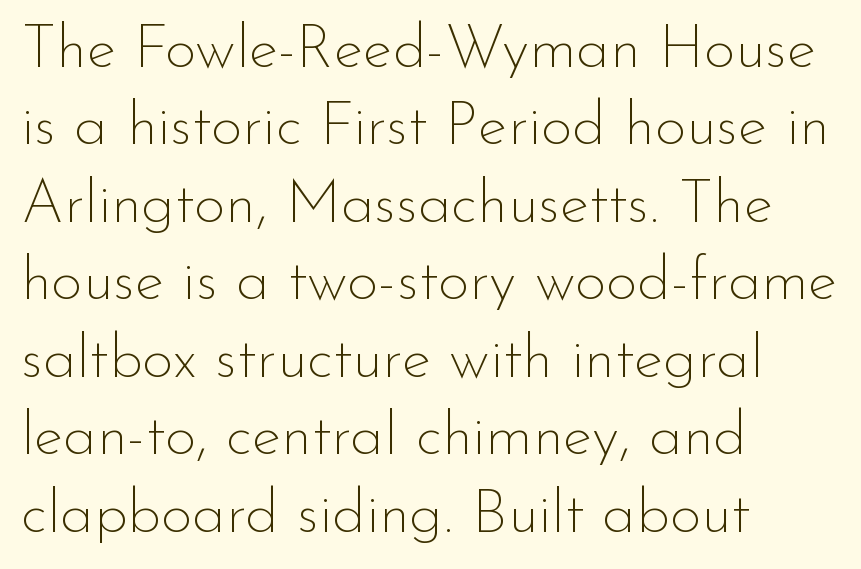
{"serif": "no", "italic": "no", "bold": "no", "weight": "thin", "width": "normal", "stroke_contrast": "low", "x_height": "small", "monospaced": "no", "underline": "no", "align": "left", "line_spacing": "normal", "line_spacing_ratio": 1.27, "letter_spacing": "normal", "letter_spacing_em": 0.0, "glyph_px": 61}
